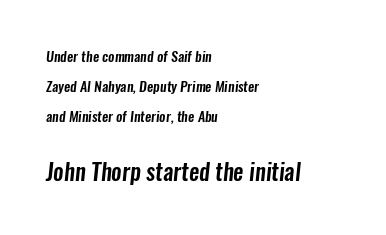
Is there much room between lines? Yes — plenty of vertical air separates them. The compositor pushed each line to the left boundary. Tracking value appears to be zero — textbook default spacing. Is the lower block the larger one? Yes — the lower block carries the bigger type. Has an underline been added? It has not.
